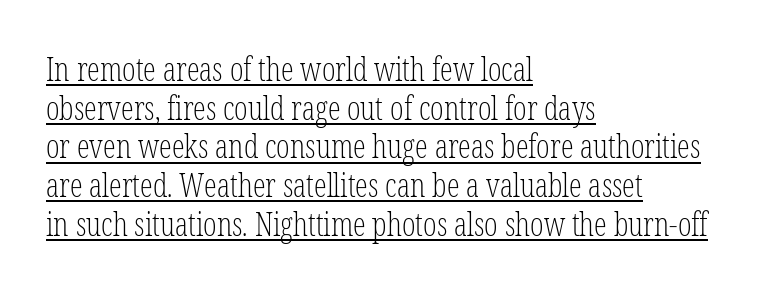
Q: Is the text bold? A: No.
Q: Is the text italic (slanted)? A: No, it is upright.
Q: Is the typeface a serif or a sans-serif typeface? A: Serif.
Q: Is the text underlined? A: Yes.
Q: How is the paragraph aligned? A: Left-aligned.
Q: Is the spacing between letters normal or unusually wide? A: Normal.
Q: Width (condensed, normal, or wide)? A: Condensed.
Q: Stroke contrast? A: Low.
Q: x-height? A: Medium.
Q: Monospaced? A: No.
